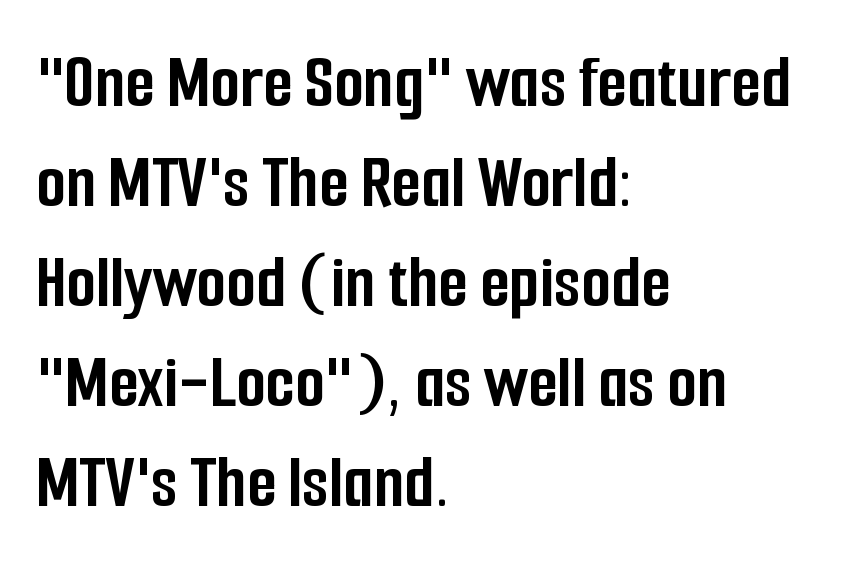
Q: Is the text bold? A: Yes.
Q: Is the text italic (slanted)? A: No, it is upright.
Q: Is the typeface a serif or a sans-serif typeface? A: Sans-serif.
Q: Is the text underlined? A: No.
Q: How is the paragraph aligned? A: Left-aligned.
Q: Is the spacing between letters normal or unusually wide? A: Normal.
Q: Is the spacing between lines tight, normal or loose? A: Normal.
Q: Width (condensed, normal, or wide)? A: Condensed.
Q: Stroke contrast? A: Low.
Q: x-height? A: Medium.
Q: Monospaced? A: No.
